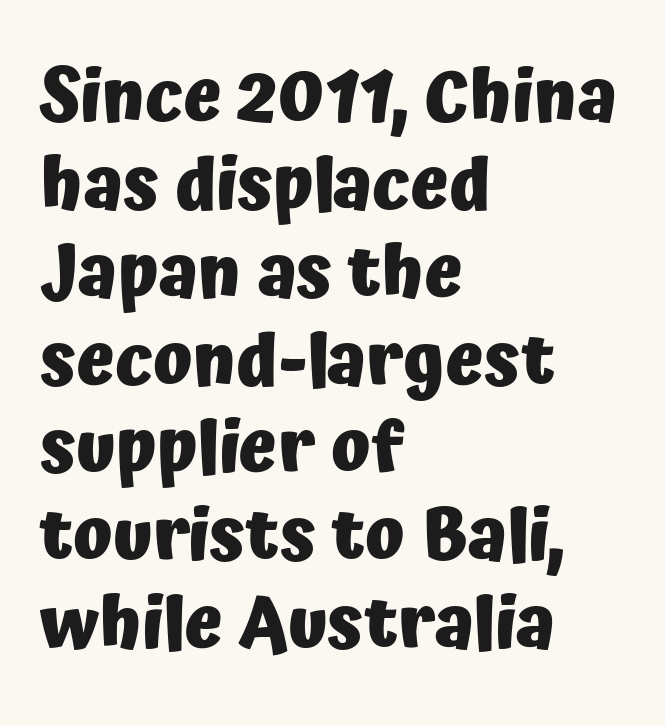
{"serif": "no", "italic": "no", "bold": "yes", "weight": "heavy", "width": "normal", "stroke_contrast": "low", "x_height": "medium", "monospaced": "no", "underline": "no", "align": "left", "line_spacing_ratio": 1.22, "letter_spacing": "normal", "letter_spacing_em": 0.0, "glyph_px": 72}
